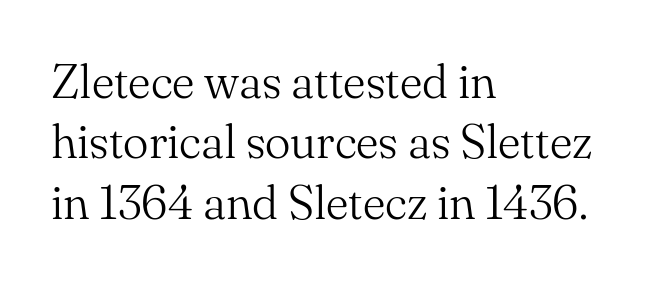
Q: Is the text bold? A: No.
Q: Is the text italic (slanted)? A: No, it is upright.
Q: Is the typeface a serif or a sans-serif typeface? A: Serif.
Q: Is the text underlined? A: No.
Q: How is the paragraph aligned? A: Left-aligned.
Q: Is the spacing between letters normal or unusually wide? A: Normal.
Q: Is the spacing between lines tight, normal or loose? A: Normal.
Q: Width (condensed, normal, or wide)? A: Normal.
Q: Stroke contrast? A: Medium.
Q: x-height? A: Small.
Q: Monospaced? A: No.
